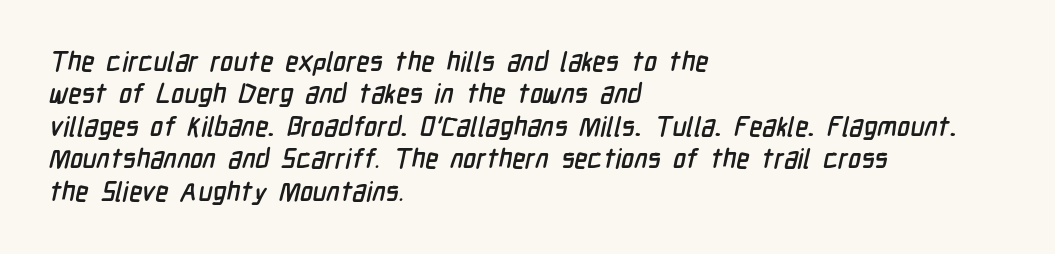
Q: Is the text underlined? A: No.
Q: How is the paragraph aligned? A: Left-aligned.
Q: Is the spacing between letters normal or unusually wide? A: Normal.
